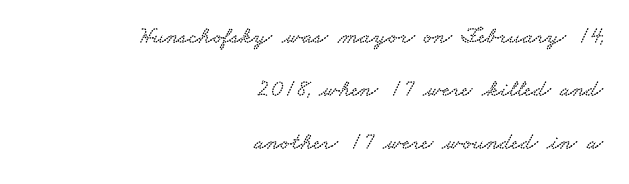
Notice how the passage keeps a crisp vertical edge on the right only. Nobody touched the tracking dial on this one. Regarding leading, the lines here are spaced well apart. The string is rendered with underlining switched off.
